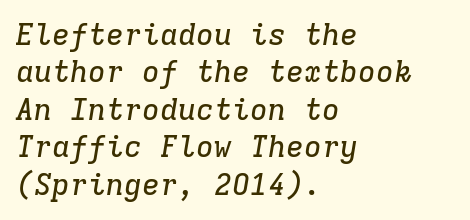
The image shows 30 px serif type, italic (leaning right), monospaced; set left-aligned, normal line spacing (1.25x), normal letter spacing, not underlined; low stroke contrast and a medium x-height.
